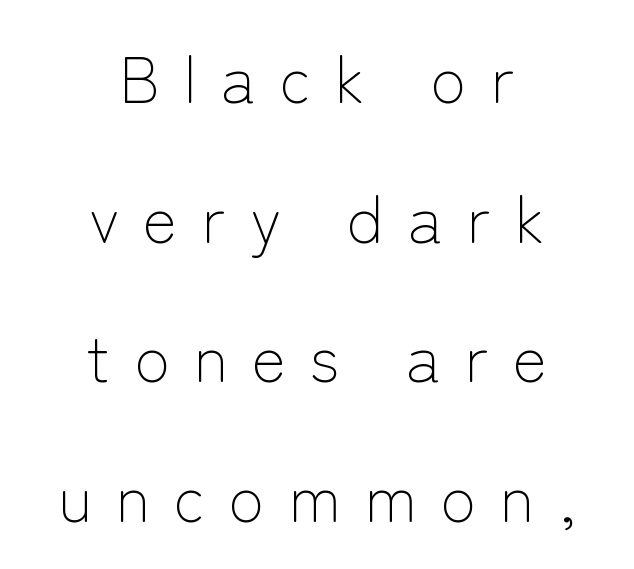
The image shows 65 px light sans-serif type, upright; set centered, loose line spacing (2.15x), unusually wide letter spacing (+0.37 em), not underlined; low stroke contrast and a medium x-height.
